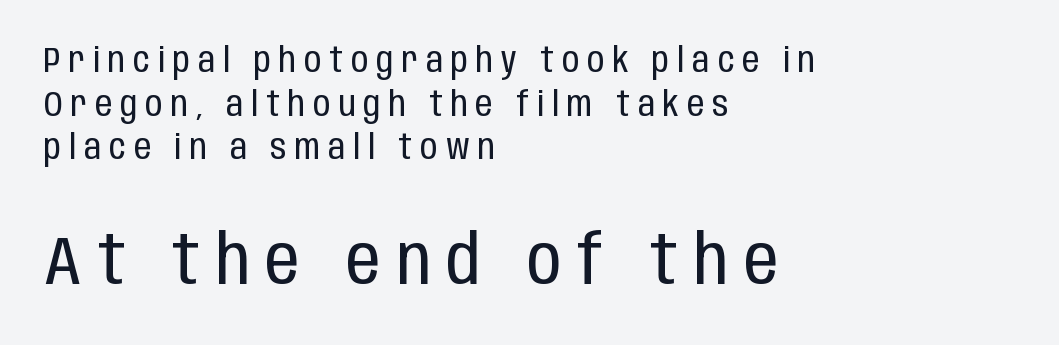
{"serif": "no", "italic": "no", "bold": "no", "weight": "regular", "width": "condensed", "stroke_contrast": "low", "x_height": "large", "monospaced": "no", "underline": "no", "align": "left", "line_spacing": "normal", "line_spacing_ratio": 1.28, "letter_spacing": "wide", "letter_spacing_em": 0.24, "larger_block": "second", "size_ratio": 2.0, "glyph_px": 68}
